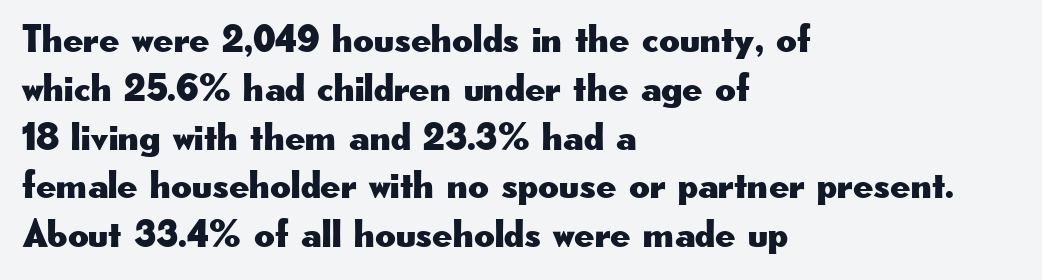
{"serif": "no", "italic": "no", "width": "wide", "stroke_contrast": "low", "x_height": "small", "monospaced": "no", "underline": "no", "align": "left", "line_spacing_ratio": 1.22, "letter_spacing": "normal", "letter_spacing_em": 0.0, "glyph_px": 40}
